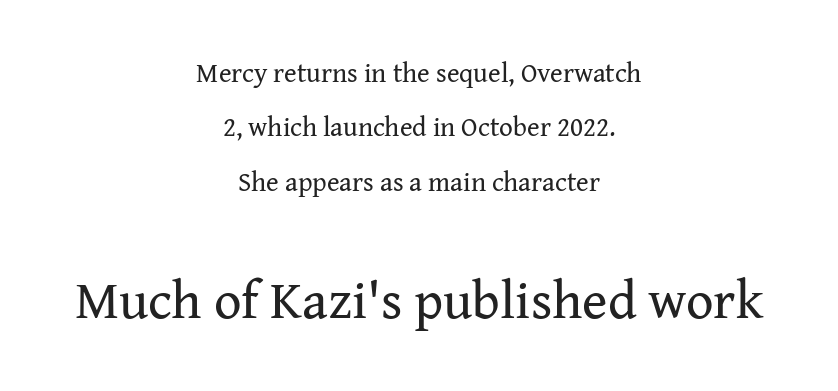
{"serif": "yes", "italic": "no", "bold": "no", "weight": "regular", "width": "normal", "stroke_contrast": "medium", "x_height": "medium", "monospaced": "no", "underline": "no", "align": "center", "line_spacing": "loose", "line_spacing_ratio": 2.01, "letter_spacing": "normal", "letter_spacing_em": 0.0, "larger_block": "second", "size_ratio": 2.0, "glyph_px": 54}
